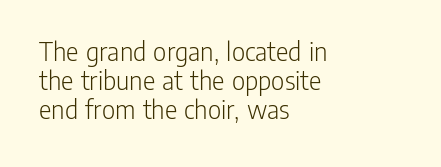
{"serif": "no", "italic": "no", "bold": "no", "weight": "light", "width": "condensed", "stroke_contrast": "low", "x_height": "medium", "monospaced": "no", "underline": "no", "align": "left", "line_spacing": "tight", "line_spacing_ratio": 1.0, "letter_spacing": "normal", "letter_spacing_em": 0.0, "glyph_px": 29}
